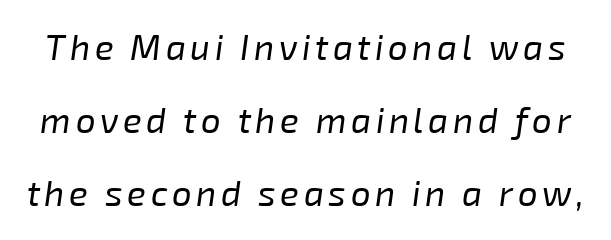
{"italic": "yes", "lean": "right", "slant_degrees": 8, "bold": "no", "weight": "regular", "width": "normal", "stroke_contrast": "low", "x_height": "medium", "monospaced": "no", "underline": "no", "line_spacing": "loose", "line_spacing_ratio": 2.09, "glyph_px": 35}
